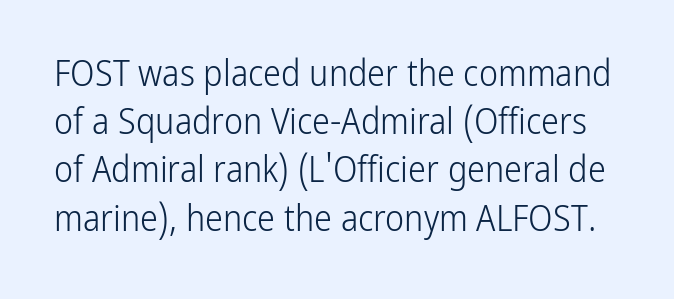
{"serif": "no", "italic": "no", "bold": "no", "weight": "light", "width": "condensed", "stroke_contrast": "low", "x_height": "medium", "monospaced": "no", "underline": "no", "line_spacing": "normal", "line_spacing_ratio": 1.34, "letter_spacing": "normal", "letter_spacing_em": 0.0, "glyph_px": 36}
